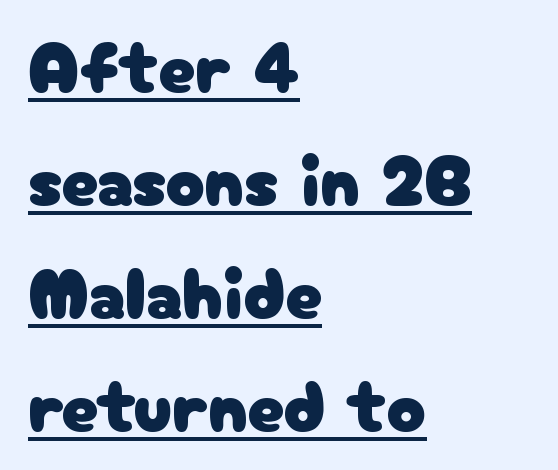
Q: Is the text italic (slanted)? A: No, it is upright.
Q: Is the typeface a serif or a sans-serif typeface? A: Sans-serif.
Q: Is the text underlined? A: Yes.
Q: How is the paragraph aligned? A: Left-aligned.
Q: Is the spacing between letters normal or unusually wide? A: Normal.
Q: Is the spacing between lines tight, normal or loose? A: Normal.
Q: Width (condensed, normal, or wide)? A: Normal.
Q: Stroke contrast? A: Low.
Q: x-height? A: Medium.
Q: Monospaced? A: No.
